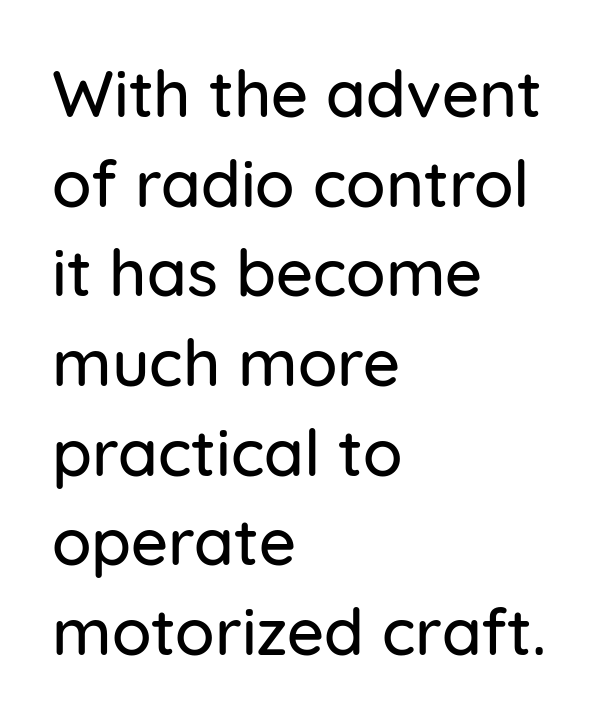
{"serif": "no", "italic": "no", "width": "normal", "stroke_contrast": "low", "x_height": "medium", "monospaced": "no", "underline": "no", "align": "left", "line_spacing": "normal", "line_spacing_ratio": 1.38, "letter_spacing": "normal", "letter_spacing_em": 0.0, "glyph_px": 65}
